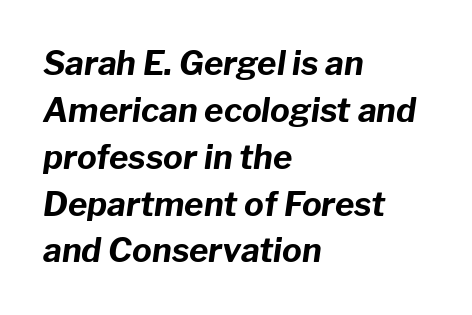
The vertical gap from one line to the next is medium. Short note: letters normally spaced. Posture: slanted. Typographic density is high because the face is bold. Is the block centered? No — it sits flush against the left margin. Honestly, there is no underline to notice here at all.
